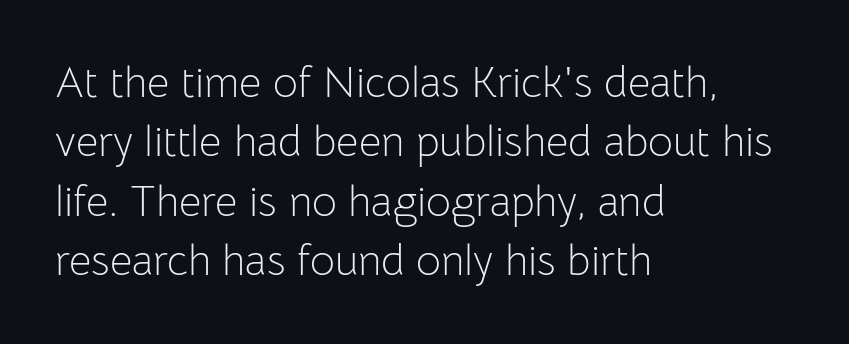
{"serif": "no", "italic": "no", "bold": "no", "weight": "light", "width": "normal", "stroke_contrast": "low", "x_height": "medium", "monospaced": "no", "underline": "no", "align": "left", "line_spacing": "normal", "line_spacing_ratio": 1.38, "letter_spacing": "normal", "letter_spacing_em": 0.0, "glyph_px": 43}
